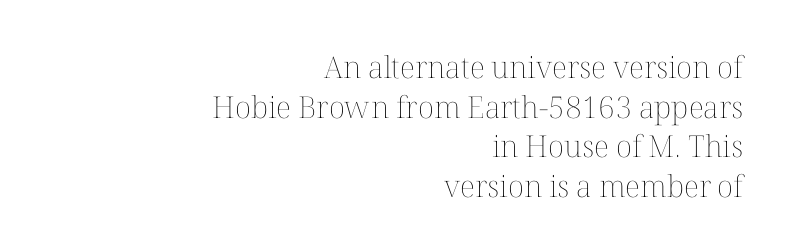
The image shows 30 px thin type, upright; set right-aligned, normal line spacing (1.32x), normal letter spacing, not underlined; medium stroke contrast and a medium x-height.
